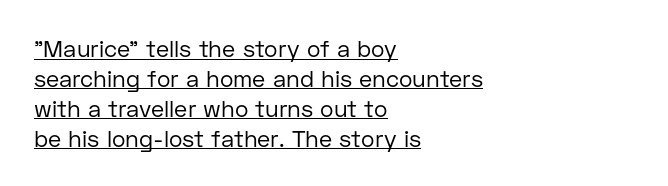
{"italic": "no", "bold": "no", "underline": "yes", "align": "left", "line_spacing": "normal", "line_spacing_ratio": 1.3, "letter_spacing": "normal", "letter_spacing_em": 0.0, "glyph_px": 23}
